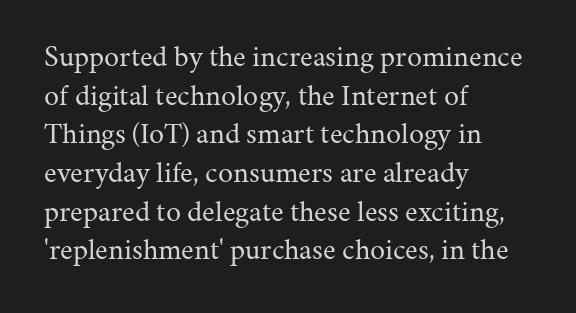
A typesetter would call this proportional, since set widths differ per character. Caption: standard tracking, unaltered. Unlike italic type, these characters show no tilt at all. Serifs: yes, visible at the terminals of the letterforms.
